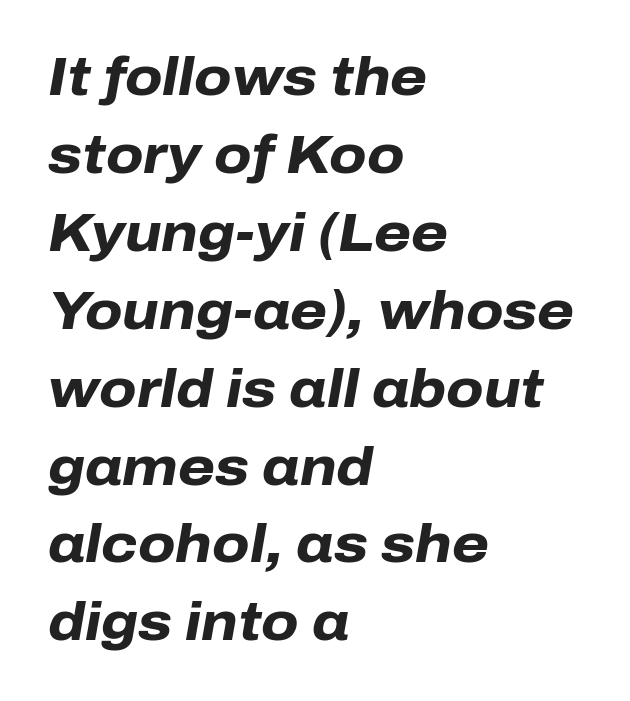
Q: Is the text bold? A: Yes.
Q: Is the text italic (slanted)? A: Yes, it leans right by about 10 degrees.
Q: Is the text underlined? A: No.
Q: How is the paragraph aligned? A: Left-aligned.
Q: Is the spacing between letters normal or unusually wide? A: Normal.
Q: Is the spacing between lines tight, normal or loose? A: Normal.
Q: Width (condensed, normal, or wide)? A: Normal.
Q: Stroke contrast? A: Low.
Q: x-height? A: Medium.
Q: Monospaced? A: No.
